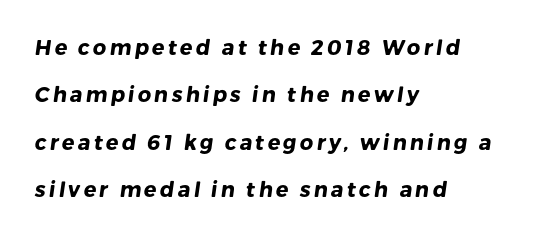
The image shows 21 px bold type; set left-aligned, loose line spacing (2.26x), not underlined.
